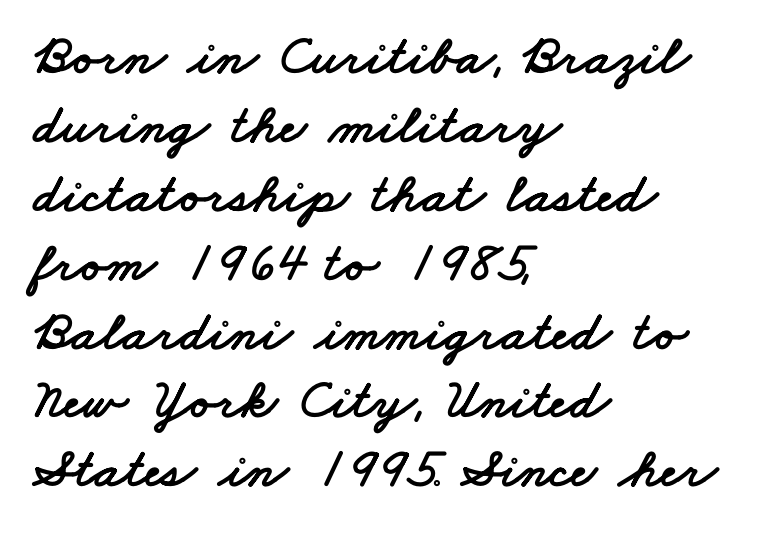
The image shows 56 px wide sans-serif type; set left-aligned, line spacing 1.23x, normal letter spacing, not underlined; low stroke contrast and a small x-height.
